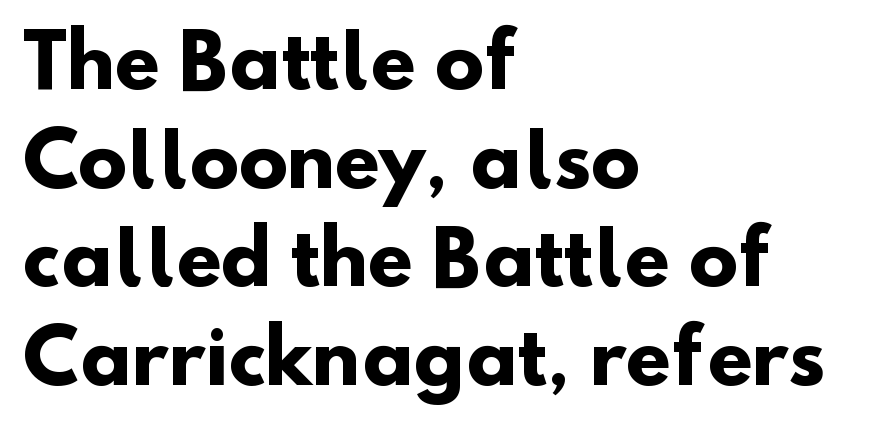
Successive baselines arrive at the customary interval. A bare baseline throughout the passage. Strokes here are thick enough to call this a true bold. Looks like regular typesetting: each glyph gets only the width it needs. Horizontal alignment here is leftward, the default for most running prose. Tracking here is standard; glyphs follow each other at the usual distance.
